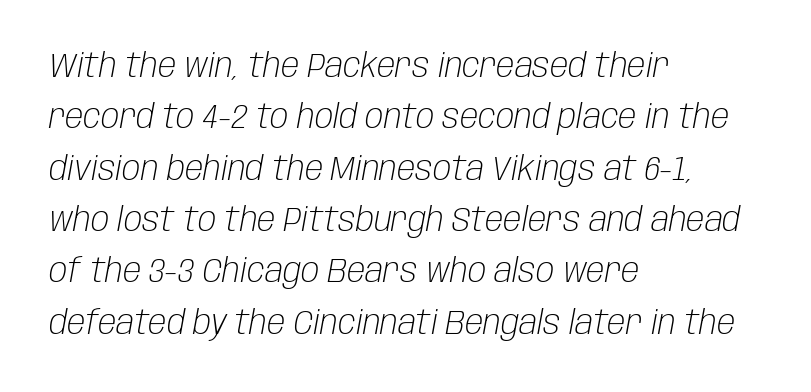
Spacing verdict: proportional, widths tailored to each character. Descenders hang freely into open space. Nothing unusual about the tracking: characters are spaced as the font intends. Quick note: italic.
